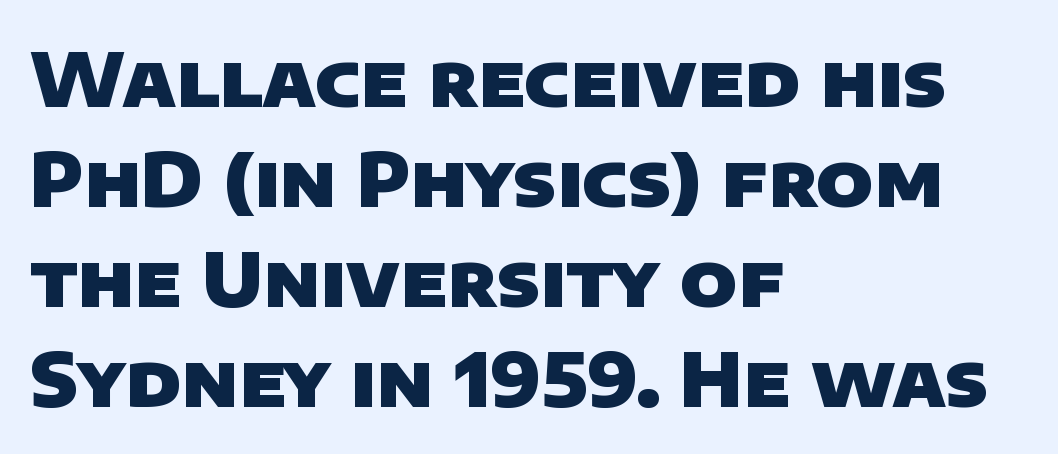
Q: Is the text bold? A: Yes.
Q: Is the typeface a serif or a sans-serif typeface? A: Sans-serif.
Q: Is the text underlined? A: No.
Q: How is the paragraph aligned? A: Left-aligned.
Q: Is the spacing between letters normal or unusually wide? A: Normal.
Q: Is the spacing between lines tight, normal or loose? A: Normal.
Q: Width (condensed, normal, or wide)? A: Normal.
Q: Stroke contrast? A: Low.
Q: x-height? A: Large.
Q: Monospaced? A: No.
